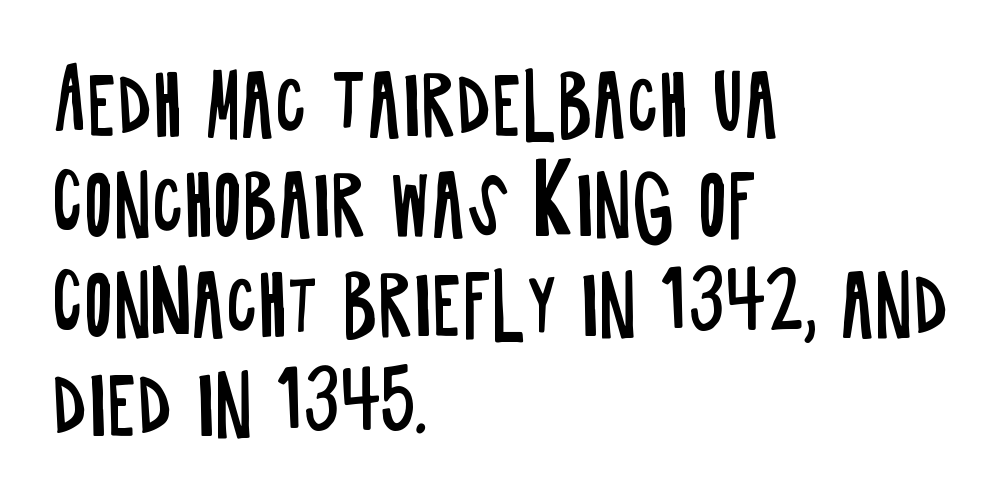
The image shows 78 px regular-weight, condensed sans-serif type, upright; set left-aligned, normal line spacing (1.28x), normal letter spacing, not underlined; low stroke contrast and a large x-height.
